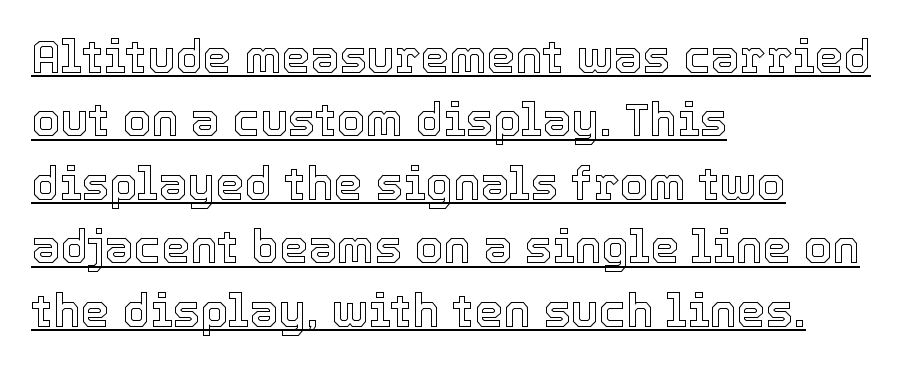
The image shows 46 px text type, upright; set left-aligned, normal line spacing (1.38x), normal letter spacing, underlined; a medium x-height.
